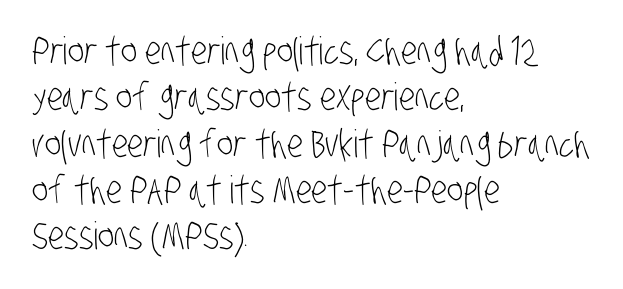
The image shows 38 px light, condensed sans-serif type; set left-aligned, line spacing 1.22x, normal letter spacing, not underlined; low stroke contrast and a large x-height.
